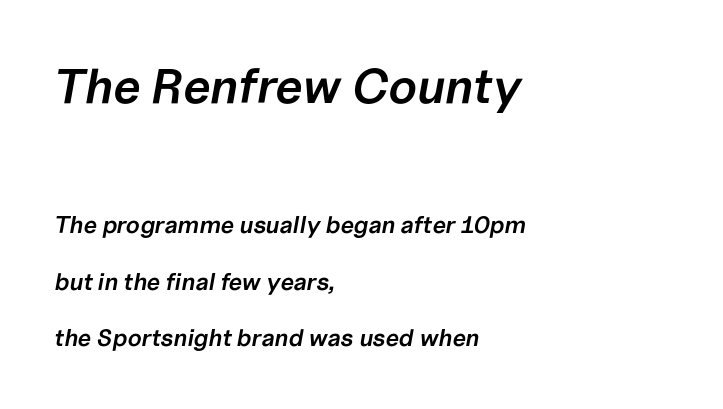
{"italic": "yes", "lean": "right", "slant_degrees": 10, "bold": "semi", "weight": "semibold", "width": "normal", "stroke_contrast": "low", "x_height": "medium", "monospaced": "no", "underline": "no", "align": "left", "line_spacing": "loose", "line_spacing_ratio": 2.35, "letter_spacing": "normal", "letter_spacing_em": 0.0, "larger_block": "first", "size_ratio": 2.04, "glyph_px": 49}
